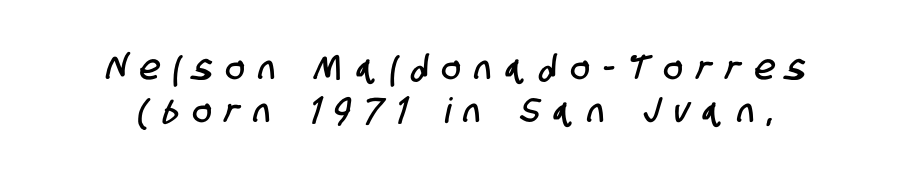
The rendering uses natural spacing where letterforms have individual widths. Unmarked baselines from the first word to the last. Unlike a traditional serif, this face leaves its strokes unadorned. The gaps between neighbouring characters are conspicuously large.
